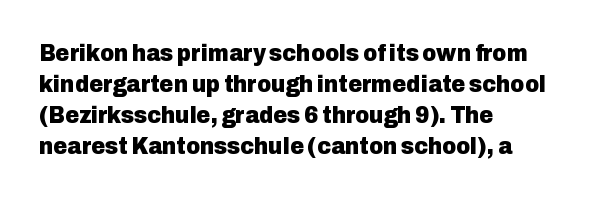
Q: Is the text bold? A: Yes.
Q: Is the text italic (slanted)? A: No, it is upright.
Q: Is the text underlined? A: No.
Q: How is the paragraph aligned? A: Left-aligned.
Q: Is the spacing between letters normal or unusually wide? A: Normal.
Q: Is the spacing between lines tight, normal or loose? A: Normal.
